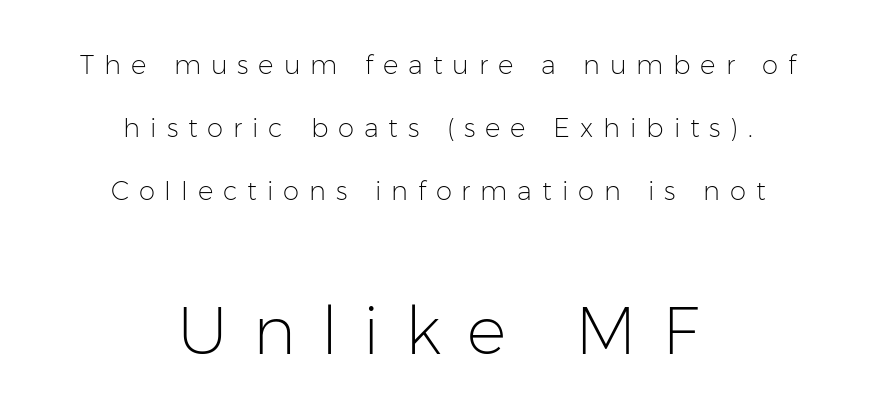
Notice the wide empty band between every row — that's loose leading. Spacing between characters has been opened up far beyond the box default. Any mark beneath the type? The region is blank. Weight: in the light-to-regular range. The second block has been scaled up relative to the first.
